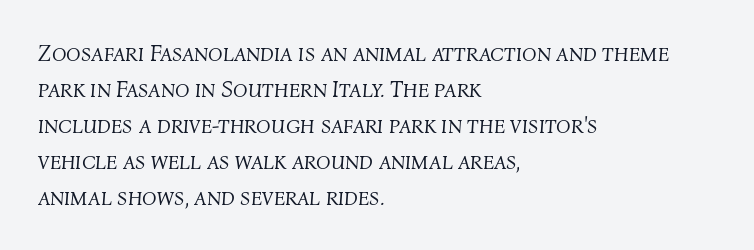
A typesetter would mark this as italic. The face used here is rendered with its standard letterfit. Weight: regular or lighter. Students, observe: this is what conventionally led text looks like. The compositor pushed each line to the left boundary. Has an underline been added? It has not.
